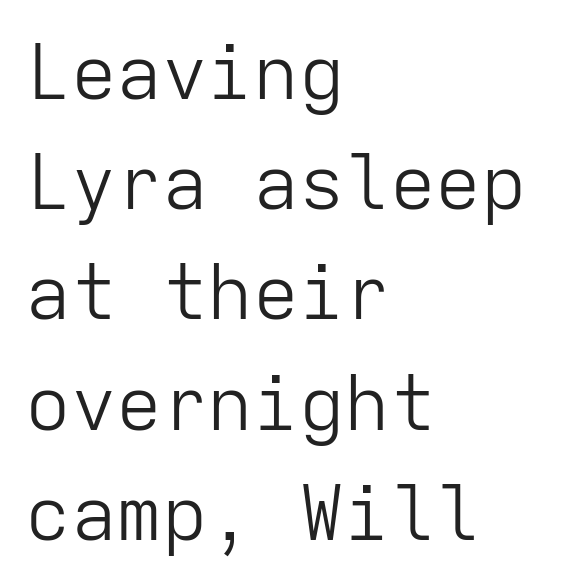
{"serif": "no", "italic": "no", "bold": "no", "weight": "light", "width": "normal", "stroke_contrast": "low", "x_height": "medium", "monospaced": "yes", "underline": "no", "align": "left", "line_spacing": "normal", "line_spacing_ratio": 1.45, "letter_spacing": "normal", "letter_spacing_em": 0.0, "glyph_px": 76}
